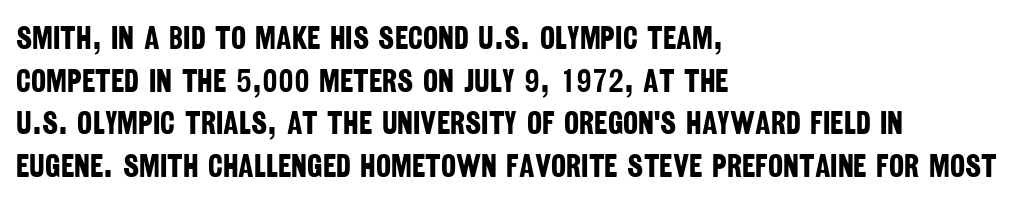
The image shows 32 px bold, condensed sans-serif type; set left-aligned, normal line spacing (1.33x), normal letter spacing, not underlined; low stroke contrast and a large x-height.
